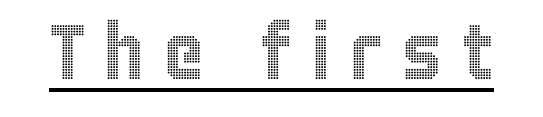
{"italic": "no", "width": "condensed", "x_height": "large", "monospaced": "no", "underline": "yes", "letter_spacing": "wide", "letter_spacing_em": 0.24, "glyph_px": 78}
